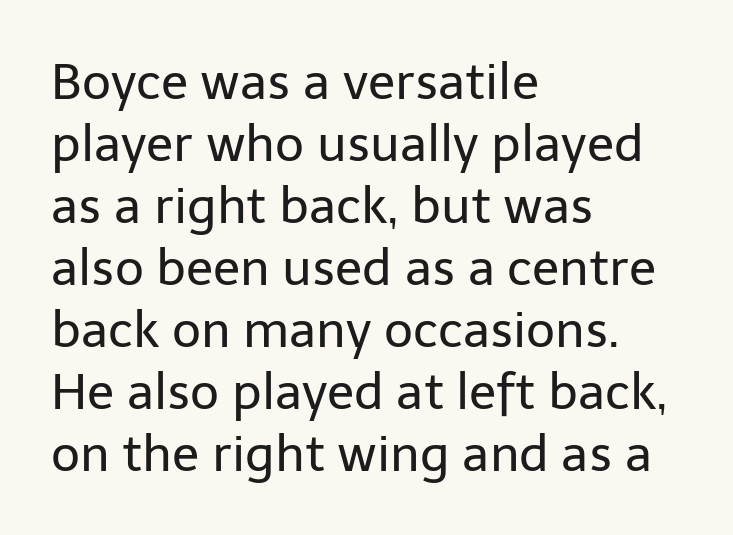
Regarding serifs, this sample does without them. Glance below the letters and you will spot only blank space. This rendering leaves character spacing at its baseline value. Italic? Not at all — the glyphs are vertical. Stems and bowls with no extra thickness — not bold.
